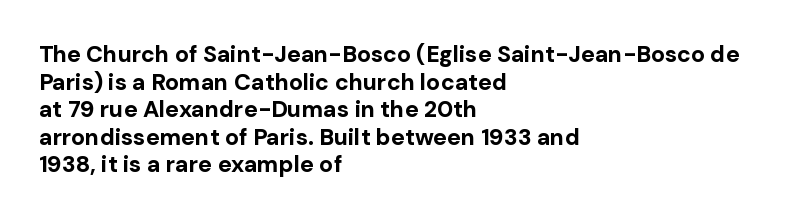
The letters stand upright; this is a roman face. Each word holds together tightly as a unit, with standard inter-letter gaps. Underline: absent. Notice how thick the strokes are: this is what a full bold looks like. The setting favours the left margin, as ordinary paragraphs usually do.
